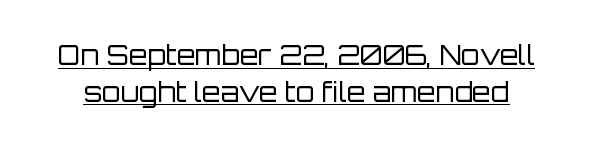
The image shows 27 px text type, upright; set normal line spacing (1.36x), normal letter spacing, underlined.
